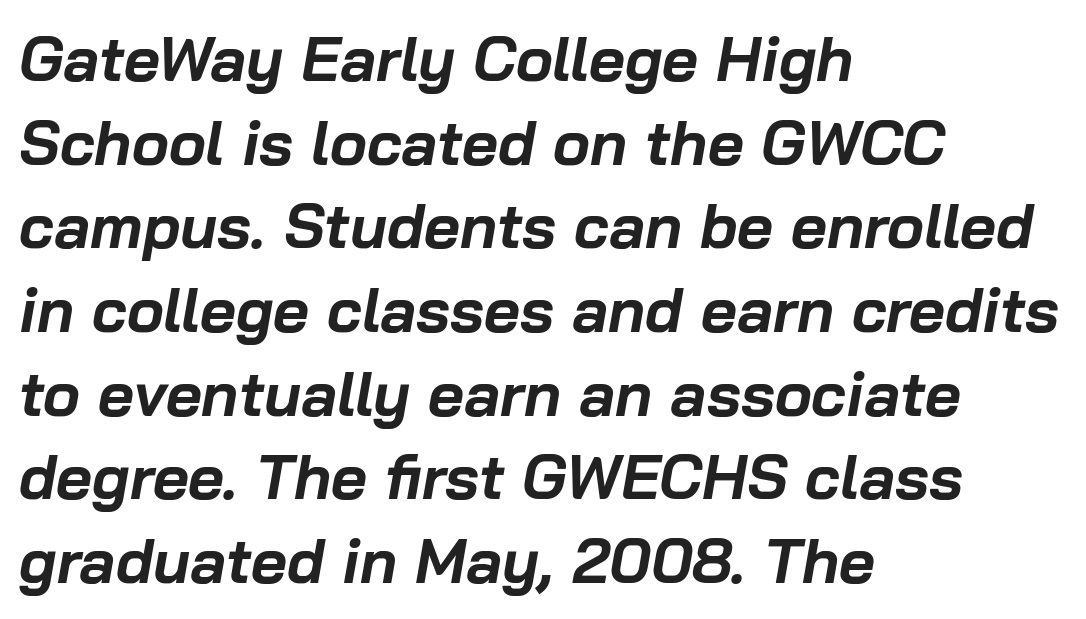
{"italic": "yes", "lean": "right", "slant_degrees": 10, "bold": "yes", "weight": "bold", "width": "normal", "stroke_contrast": "low", "x_height": "medium", "monospaced": "no", "underline": "no", "align": "left", "line_spacing": "normal", "line_spacing_ratio": 1.35, "letter_spacing": "normal", "letter_spacing_em": 0.0, "glyph_px": 62}
